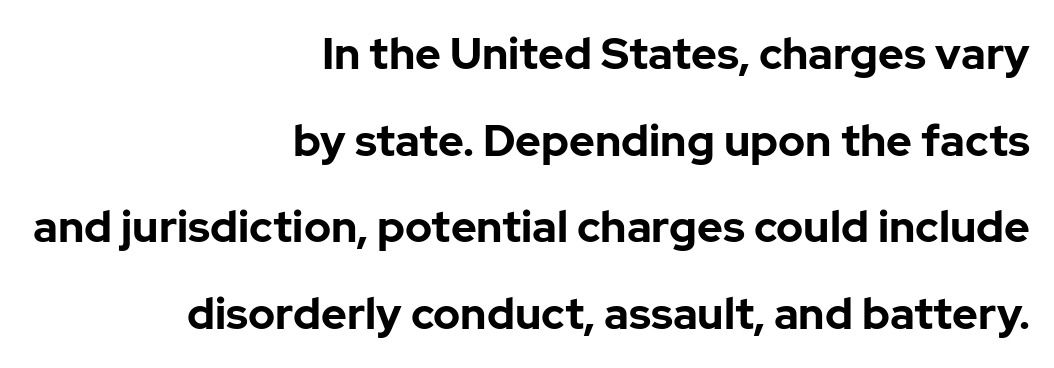
Nobody drew a line under any word here. This sample uses an upright cut, with every glyph sitting square on the baseline. To sum up the face: it is a sans, with no serifs. The ragged edge is on the left, which tells us the setting is flush right. The glyphs have the mass of a bold cut.
